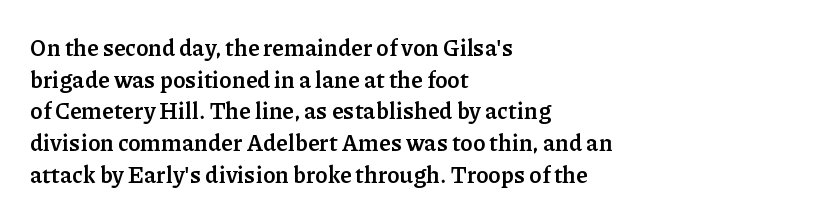
The image shows 23 px bold type, upright; set left-aligned, normal line spacing (1.38x), normal letter spacing, not underlined.
